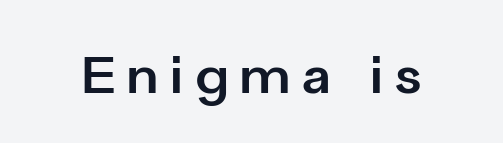
The image shows 51 px bold sans-serif type, upright; set unusually wide letter spacing (+0.23 em), not underlined; low stroke contrast and a medium x-height.
